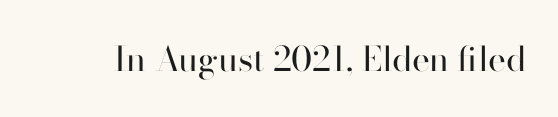
Q: Is the text bold? A: No.
Q: Is the text italic (slanted)? A: No, it is upright.
Q: Is the typeface a serif or a sans-serif typeface? A: Sans-serif.
Q: Is the text underlined? A: No.
Q: Is the spacing between letters normal or unusually wide? A: Normal.
Q: Width (condensed, normal, or wide)? A: Normal.
Q: Stroke contrast? A: High.
Q: x-height? A: Small.
Q: Monospaced? A: No.
